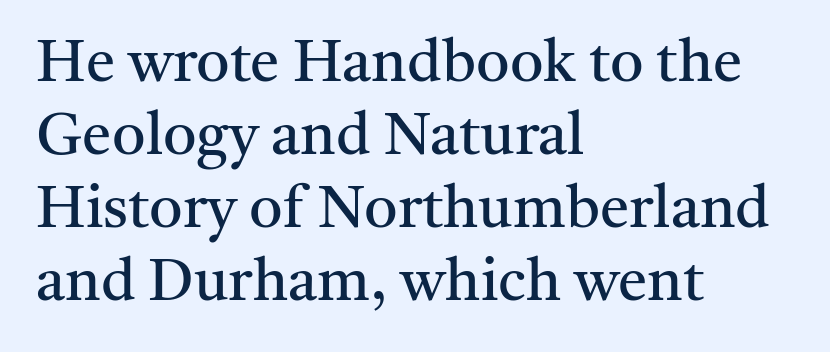
The image shows 59 px regular-weight serif type, upright; set left-aligned, line spacing 1.24x, normal letter spacing, not underlined; medium stroke contrast and a medium x-height.
